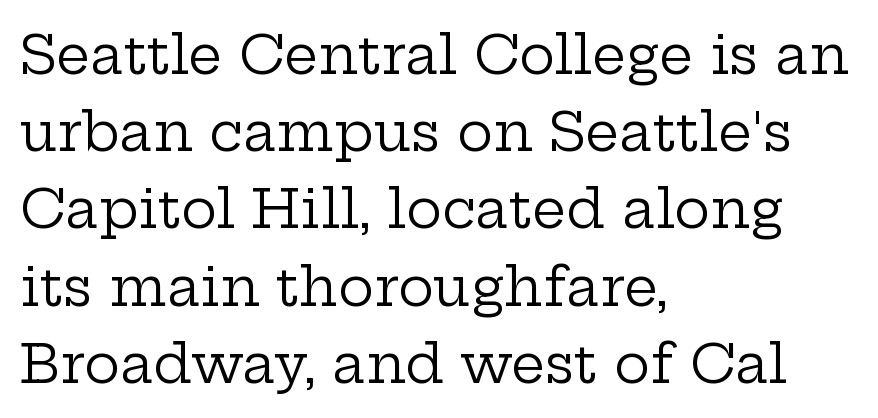
Ascenders rise straight up at ninety degrees. Glyph-to-glyph distance matches everyday printed text. The weight would be labelled regular, book, light, or lighter still. Check under the words: just untouched page. The vertical gap from one line to the next is medium. The designer went with a serif here, giving each stem small feet.
